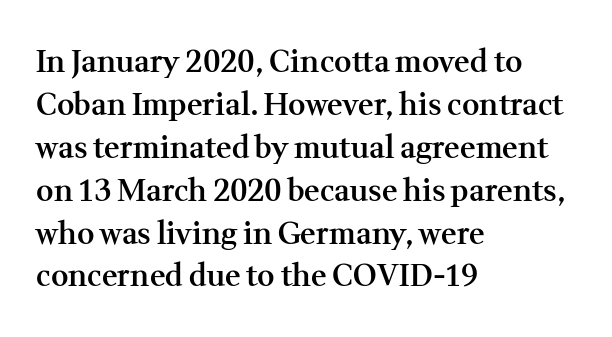
Q: Is the text bold? A: Semi-bold.
Q: Is the text italic (slanted)? A: No, it is upright.
Q: Is the typeface a serif or a sans-serif typeface? A: Serif.
Q: Is the text underlined? A: No.
Q: How is the paragraph aligned? A: Left-aligned.
Q: Is the spacing between letters normal or unusually wide? A: Normal.
Q: Is the spacing between lines tight, normal or loose? A: Normal.
Q: Width (condensed, normal, or wide)? A: Normal.
Q: Stroke contrast? A: Medium.
Q: x-height? A: Medium.
Q: Monospaced? A: No.
